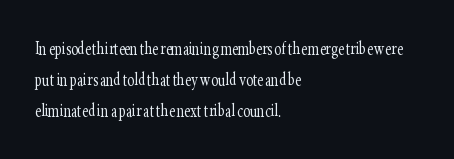
Q: Is the text bold? A: No.
Q: Is the text italic (slanted)? A: No, it is upright.
Q: Is the text underlined? A: No.
Q: How is the paragraph aligned? A: Left-aligned.
Q: Is the spacing between letters normal or unusually wide? A: Normal.
Q: Is the spacing between lines tight, normal or loose? A: Normal.
